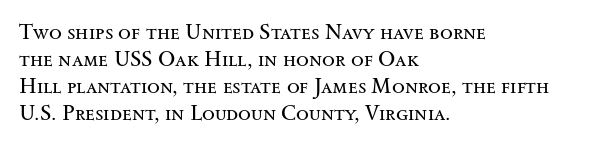
Q: Is the text bold? A: No.
Q: Is the text italic (slanted)? A: No, it is upright.
Q: Is the text underlined? A: No.
Q: How is the paragraph aligned? A: Left-aligned.
Q: Is the spacing between letters normal or unusually wide? A: Normal.
Q: Is the spacing between lines tight, normal or loose? A: Normal.
